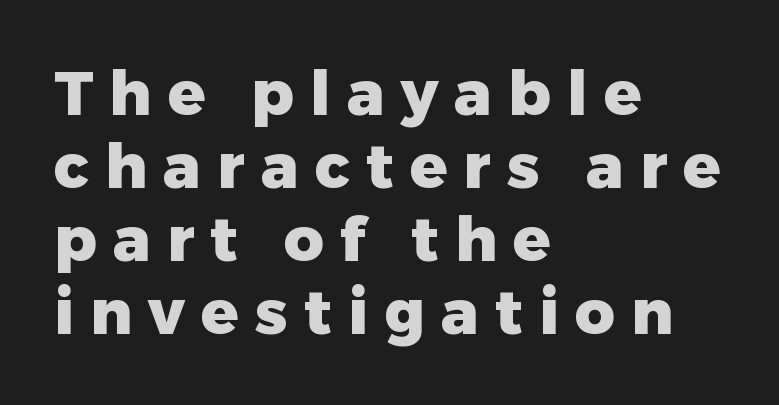
{"serif": "no", "italic": "no", "bold": "yes", "weight": "heavy", "width": "normal", "stroke_contrast": "low", "x_height": "medium", "monospaced": "no", "underline": "no", "align": "left", "line_spacing_ratio": 1.18, "letter_spacing": "wide", "letter_spacing_em": 0.26, "glyph_px": 62}
